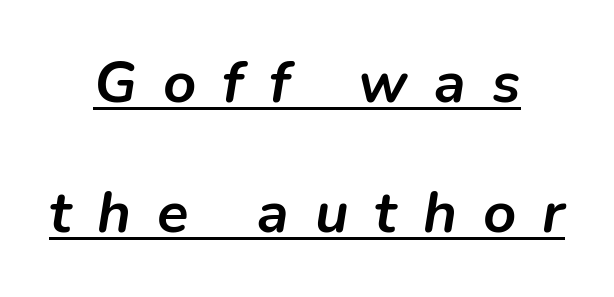
{"italic": "yes", "lean": "right", "slant_degrees": 9, "bold": "yes", "weight": "semibold", "width": "normal", "stroke_contrast": "low", "x_height": "medium", "monospaced": "no", "underline": "yes", "align": "center", "line_spacing": "loose", "line_spacing_ratio": 2.25, "letter_spacing": "wide", "letter_spacing_em": 0.45, "glyph_px": 58}
